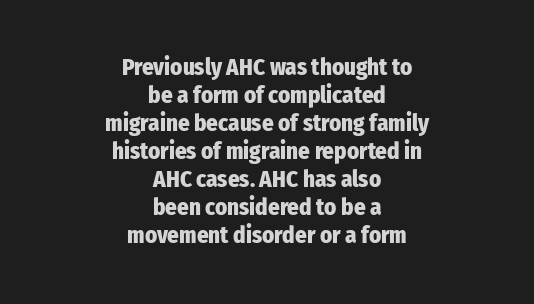
Style check: upright. The lines in this sample share a center point and differ in where they start and stop. The glyphs have the mass of a bold cut. Check under the words: just untouched page. Glyph-to-glyph distance matches everyday printed text.
